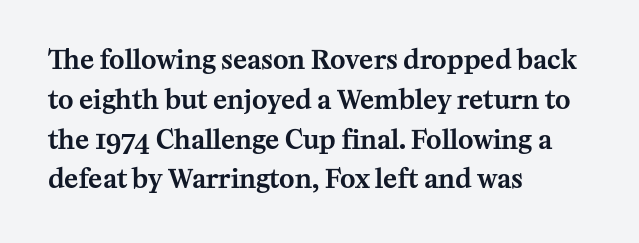
How would I describe the line gaps? Plain and ordinary. Does extra space separate the letters? No, they use regular spacing. These lines stack with their left ends in a neat column. Underlining? Definitely not there. Quick note: not italic, upright.
